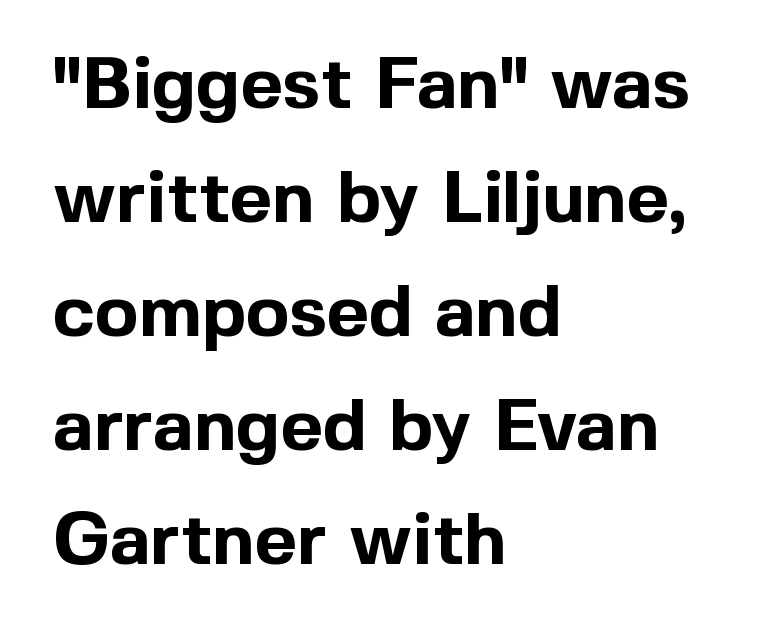
Q: Is the text bold? A: Yes.
Q: Is the text italic (slanted)? A: No, it is upright.
Q: Is the typeface a serif or a sans-serif typeface? A: Sans-serif.
Q: Is the text underlined? A: No.
Q: How is the paragraph aligned? A: Left-aligned.
Q: Is the spacing between letters normal or unusually wide? A: Normal.
Q: Is the spacing between lines tight, normal or loose? A: Normal.
Q: Width (condensed, normal, or wide)? A: Normal.
Q: x-height? A: Medium.
Q: Monospaced? A: No.
